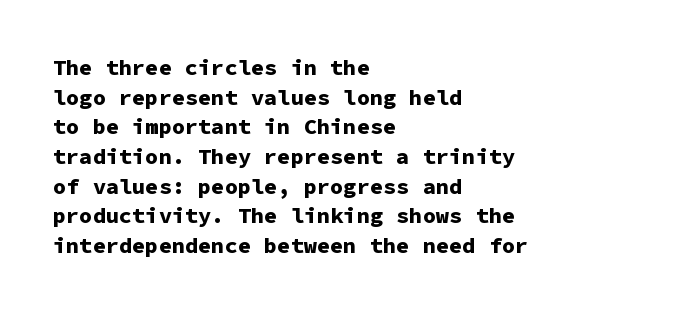
Caption: standard tracking, unaltered. Bold? Absolutely — the strokes are thick and heavy. Where is the straight margin? On the left. The line-height multiplier appears to be the usual default. Underlining? Definitely not there. Upright lettering throughout.
